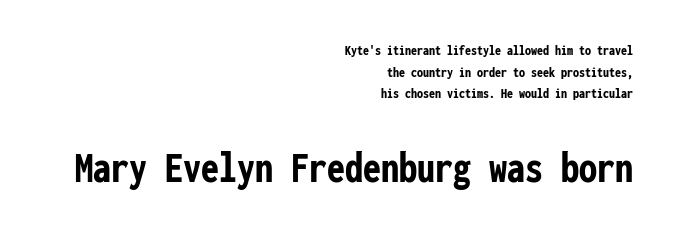
The compositor pushed each line to the right boundary. Note the uniform advance width — an 'i' takes as much space as an 'm'. A roman cut, with each character standing at attention. Quick note: interline space is typical. The zone under the glyphs is completely vacant.
